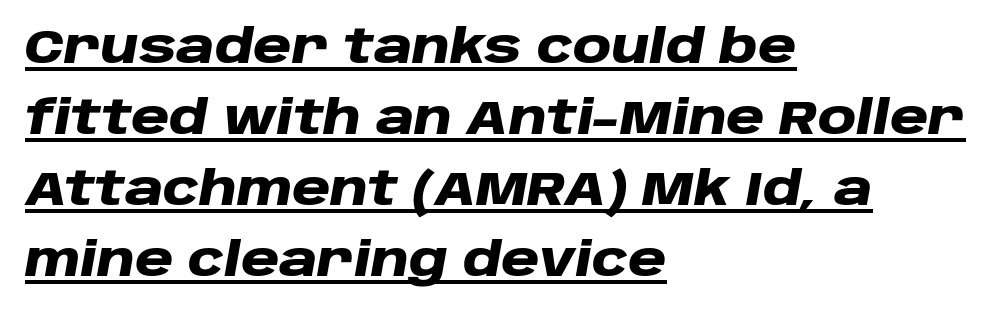
These lines keep a tight, regular rhythm from letter to letter. The face used here has the dense, thick strokes of a bold. Whoever set this chose a conventional vertical rhythm. This is oblique type, the kind used for emphasis or titles.
